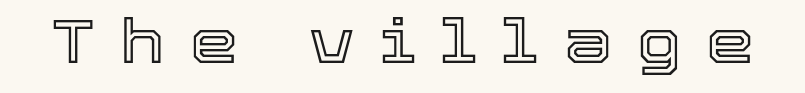
{"italic": "no", "width": "normal", "x_height": "medium", "monospaced": "no", "underline": "no", "letter_spacing": "wide", "letter_spacing_em": 0.41, "glyph_px": 61}
